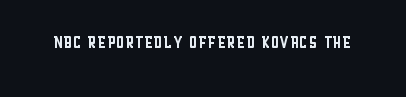
The space directly below the letters is spotless. Quick note: not italic, upright. The line texture is even and compact thanks to regular tracking. These glyphs show unthickened strokes, regular width or finer.
